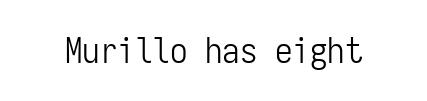
Vertical strokes here are truly vertical. Monospaced: the letters line up in strict vertical columns. Clear beneath every line of the passage. Between one letter and the next there's only the usual sliver of space. Note: no serifs on the glyphs. No chunkiness to these letters — they're not bold.
